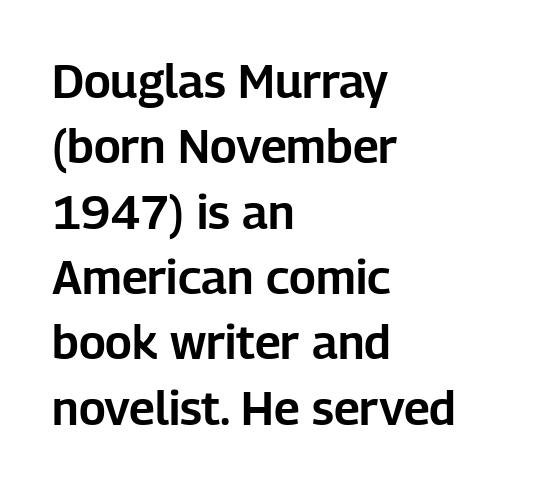
Q: Is the text italic (slanted)? A: No, it is upright.
Q: Is the typeface a serif or a sans-serif typeface? A: Sans-serif.
Q: Is the text underlined? A: No.
Q: How is the paragraph aligned? A: Left-aligned.
Q: Is the spacing between letters normal or unusually wide? A: Normal.
Q: Is the spacing between lines tight, normal or loose? A: Normal.
Q: Width (condensed, normal, or wide)? A: Normal.
Q: Stroke contrast? A: Low.
Q: x-height? A: Medium.
Q: Monospaced? A: No.
